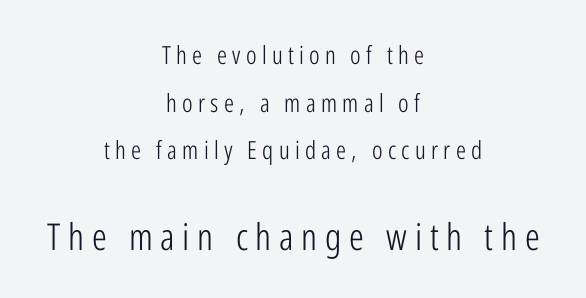
The image shows 37 px light, condensed sans-serif type, upright; set centered, loose line spacing (1.91x), unusually wide letter spacing (+0.21 em), not underlined; the second (bottom) block is 1.48x larger; low stroke contrast and a medium x-height.
